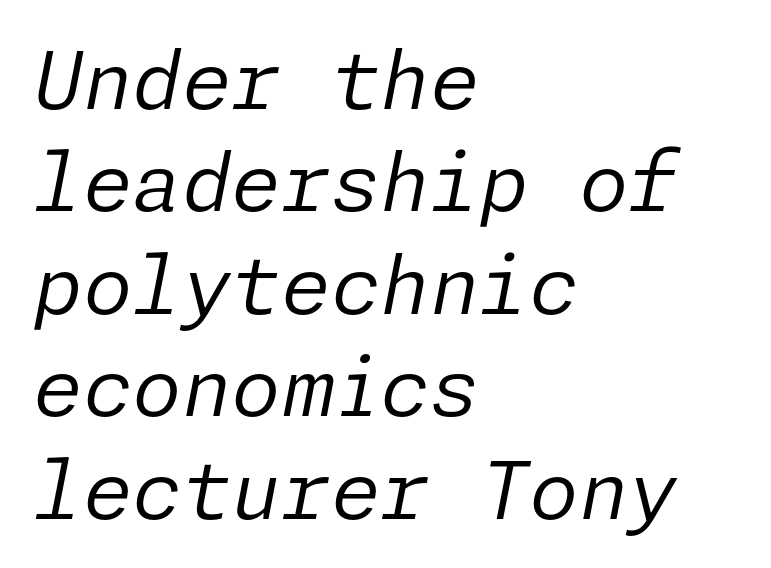
The image shows 80 px regular-weight type, italic (leaning right); set left-aligned, normal line spacing (1.28x), normal letter spacing, not underlined; low stroke contrast and a medium x-height.
